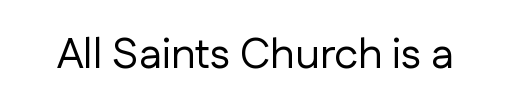
{"serif": "no", "italic": "no", "bold": "no", "weight": "regular", "width": "normal", "stroke_contrast": "low", "x_height": "medium", "monospaced": "no", "underline": "no", "letter_spacing": "normal", "letter_spacing_em": 0.0, "glyph_px": 43}
